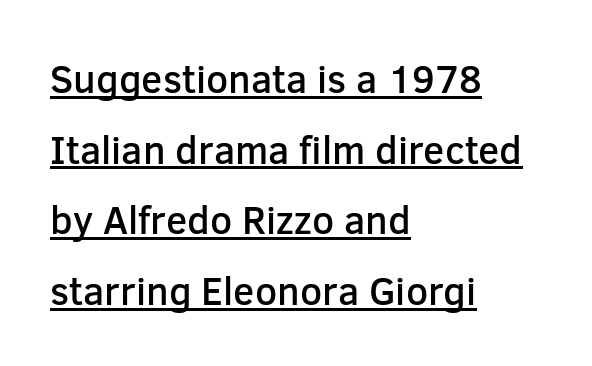
{"serif": "no", "italic": "no", "bold": "semi", "weight": "semibold", "width": "normal", "stroke_contrast": "low", "x_height": "medium", "monospaced": "no", "underline": "yes", "align": "left", "line_spacing_ratio": 1.81, "letter_spacing": "normal", "letter_spacing_em": 0.0, "glyph_px": 39}
